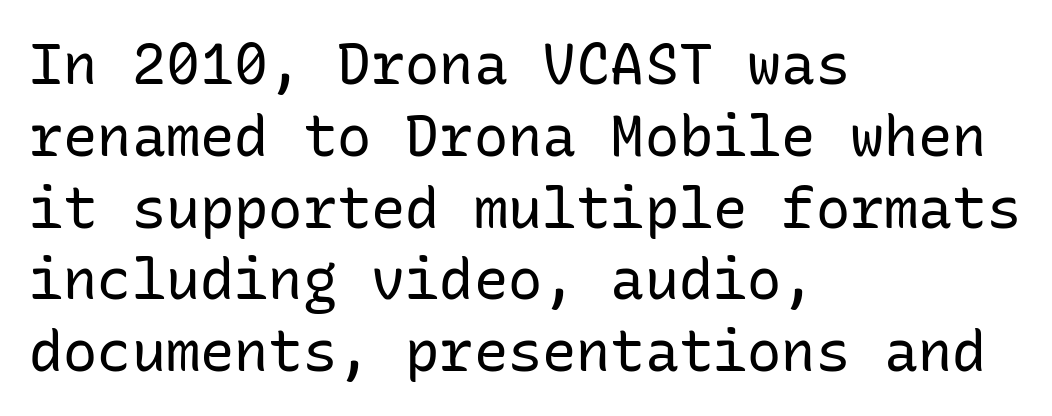
Where is the straight margin? On the left. The specimen reads as upright at a glance. Look at the bottom of the vertical strokes: they stop flat, with no serifs. The passage shown is not underscored anywhere.
